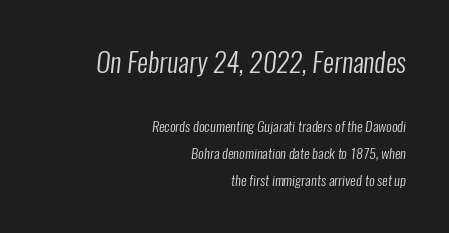
Q: Is the text bold? A: No.
Q: Is the text underlined? A: No.
Q: How is the paragraph aligned? A: Right-aligned.
Q: Is the spacing between letters normal or unusually wide? A: Normal.
Q: Is the spacing between lines tight, normal or loose? A: Loose.
Q: Which block of text is set in a larger size, the first (top) or the second (bottom)? A: The first (top) one.
